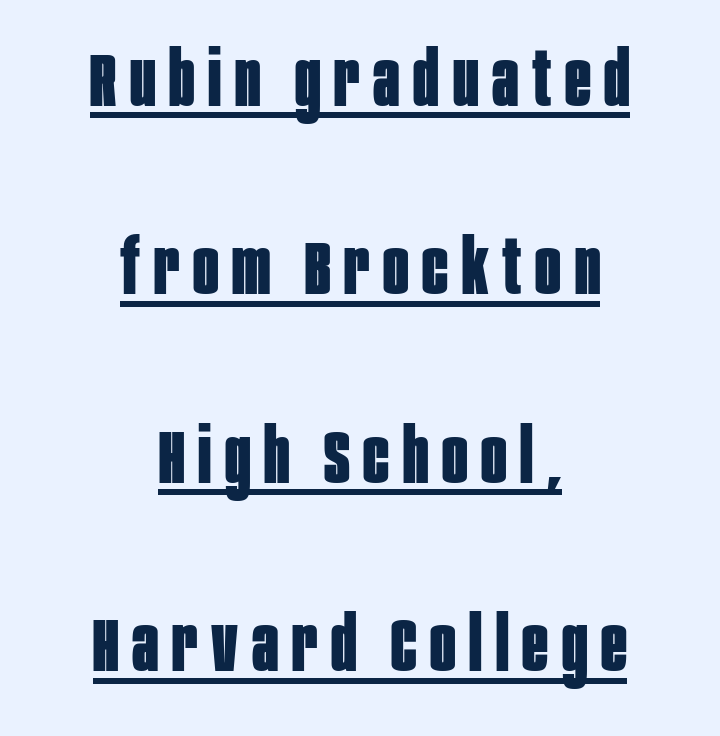
{"serif": "no", "italic": "no", "bold": "yes", "weight": "bold", "width": "condensed", "stroke_contrast": "low", "x_height": "large", "monospaced": "no", "underline": "yes", "align": "center", "line_spacing": "loose", "line_spacing_ratio": 2.48, "glyph_px": 76}
